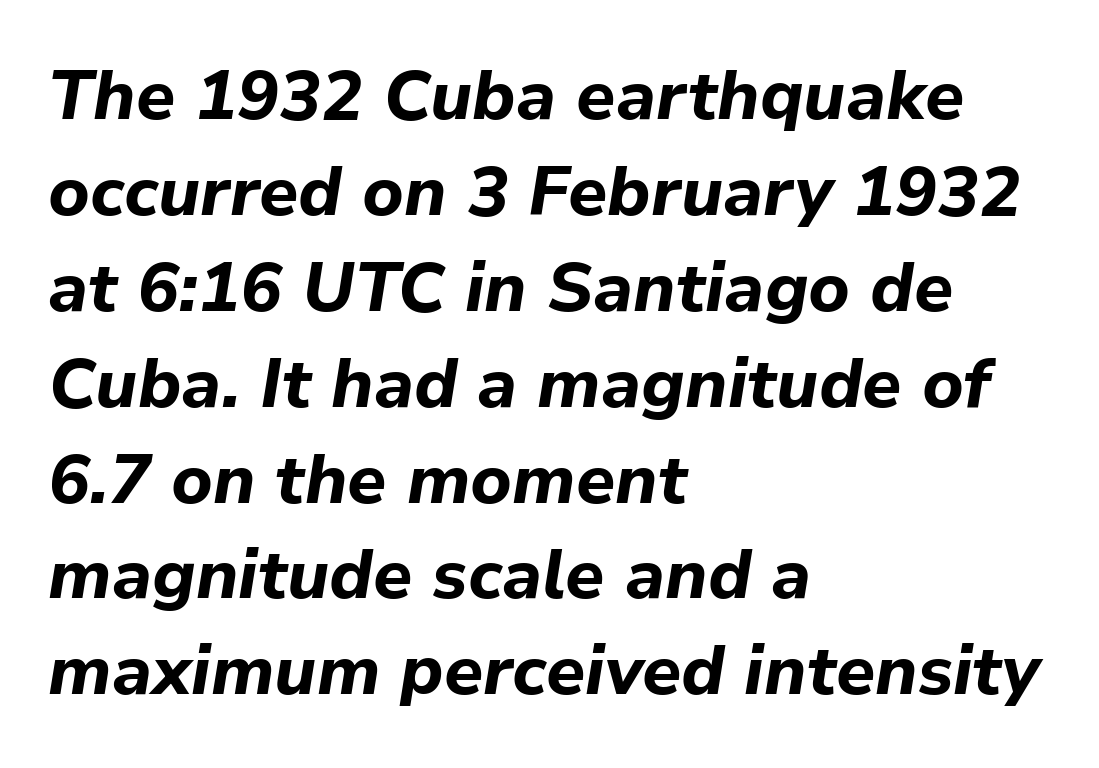
Q: Is the text bold? A: Yes.
Q: Is the text italic (slanted)? A: Yes, it leans right by about 9 degrees.
Q: Is the text underlined? A: No.
Q: How is the paragraph aligned? A: Left-aligned.
Q: Is the spacing between letters normal or unusually wide? A: Normal.
Q: Is the spacing between lines tight, normal or loose? A: Normal.
Q: Width (condensed, normal, or wide)? A: Normal.
Q: Stroke contrast? A: Low.
Q: x-height? A: Medium.
Q: Monospaced? A: No.
